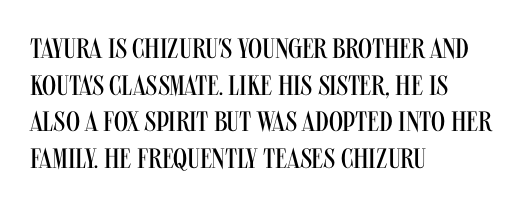
Think of a printed novel: that variable character pitch is what you see here. Do the letters lean? They stand straight. Check where the strokes stop: nothing finishes them off — pure sans. The rendering anchors every line to the left-hand side. Letters have the restrained weight of plain body copy at most. The rows are spaced the way most documents space them.
